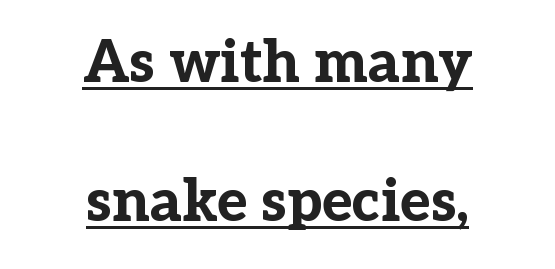
This sample carries an underscore along the baseline area. Does the copy run flush right? No — it is centered line by line. Look at the tracking — it's just the regular setting, nothing added. Are there feet on the stems? There are — it's a serif.
